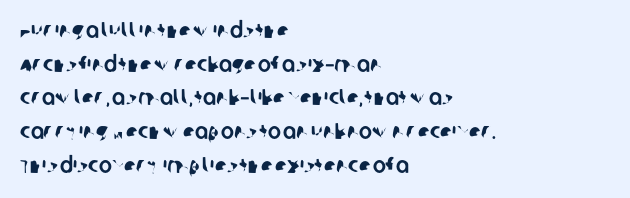
The tracking reads as untouched default to a designer's eye. Rule under the text: the space is simply empty. Leftover space on each line is placed entirely after the last word. The vertical gap from one line to the next is medium.
